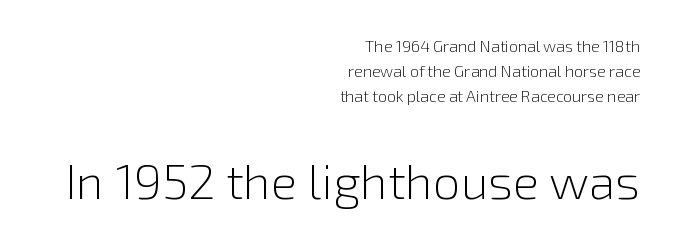
{"serif": "no", "italic": "no", "bold": "no", "weight": "light", "width": "normal", "stroke_contrast": "low", "x_height": "medium", "monospaced": "no", "underline": "no", "align": "right", "line_spacing": "normal", "line_spacing_ratio": 1.56, "letter_spacing": "normal", "letter_spacing_em": 0.0, "larger_block": "second", "size_ratio": 3.06, "glyph_px": 49}
